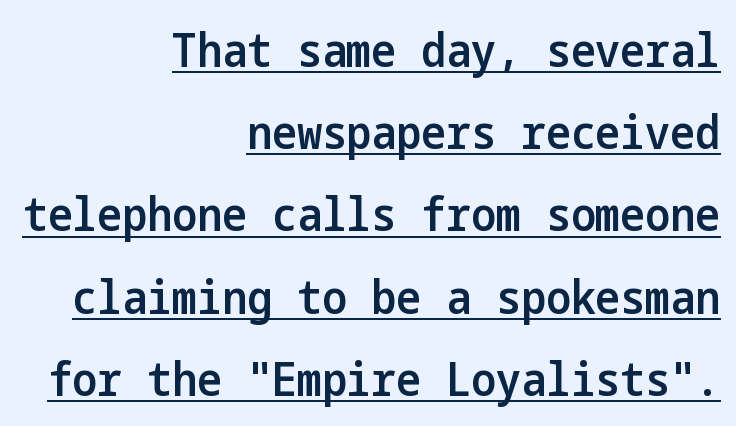
Q: Is the text bold? A: Semi-bold.
Q: Is the text italic (slanted)? A: No, it is upright.
Q: Is the typeface a serif or a sans-serif typeface? A: Sans-serif.
Q: Is the text underlined? A: Yes.
Q: How is the paragraph aligned? A: Right-aligned.
Q: Is the spacing between letters normal or unusually wide? A: Normal.
Q: Width (condensed, normal, or wide)? A: Condensed.
Q: Stroke contrast? A: Low.
Q: x-height? A: Medium.
